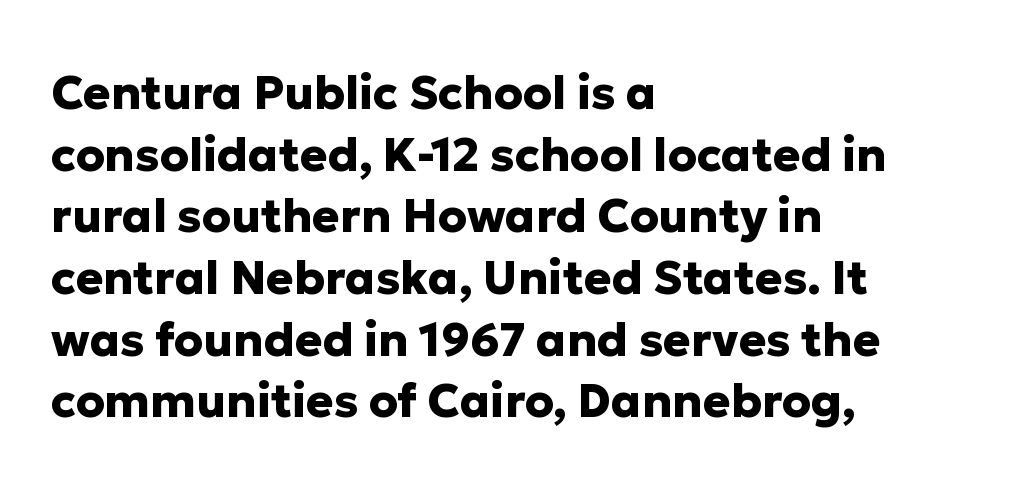
A clean baseline with only descenders dipping below it. The line-height multiplier appears to be the usual default. Leftover space on each line is placed entirely after the last word. Bold? Absolutely — the strokes are thick and heavy. The letters sit at their default tracking, neither squeezed nor spread.
